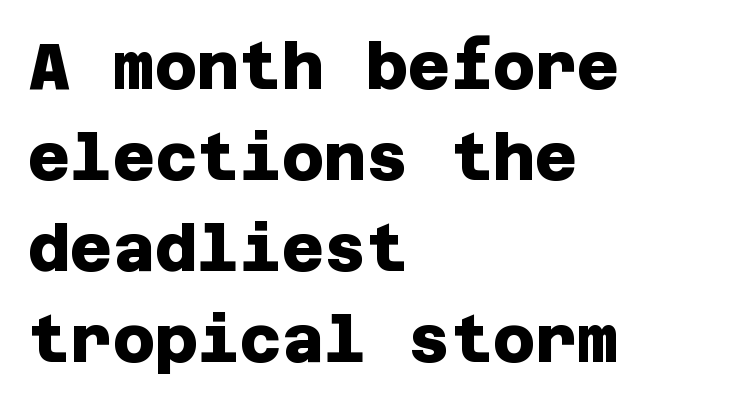
Q: Is the text bold? A: Yes.
Q: Is the typeface a serif or a sans-serif typeface? A: Sans-serif.
Q: Is the text underlined? A: No.
Q: How is the paragraph aligned? A: Left-aligned.
Q: Is the spacing between letters normal or unusually wide? A: Normal.
Q: Is the spacing between lines tight, normal or loose? A: Normal.
Q: Width (condensed, normal, or wide)? A: Normal.
Q: Stroke contrast? A: Low.
Q: x-height? A: Large.
